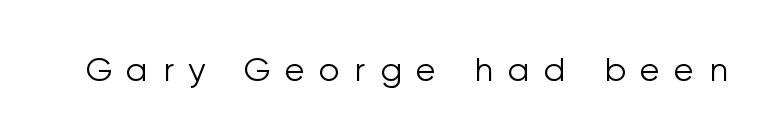
{"serif": "no", "italic": "no", "bold": "no", "weight": "light", "width": "normal", "stroke_contrast": "low", "x_height": "medium", "monospaced": "no", "underline": "no", "letter_spacing": "wide", "letter_spacing_em": 0.44, "glyph_px": 33}
